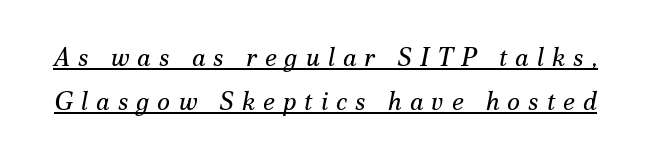
{"italic": "yes", "lean": "right", "slant_degrees": 12, "bold": "no", "underline": "yes", "line_spacing_ratio": 1.75, "letter_spacing": "wide", "letter_spacing_em": 0.32, "glyph_px": 25}
